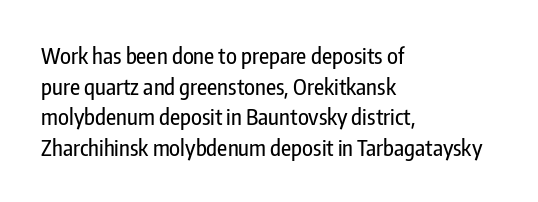
The image shows 22 px text type, upright; set left-aligned, normal line spacing (1.39x), normal letter spacing, not underlined.
